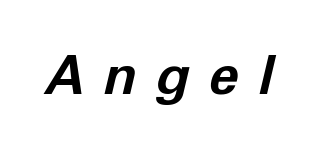
Every character sits at an angle, as italics do. In terms of weight, the rendering is a true, heavy bold. Descender tails drop into unmarked territory. The letters advance in unequal steps, a hallmark of proportional type. Tracking value appears strongly positive — letters spread wide.
